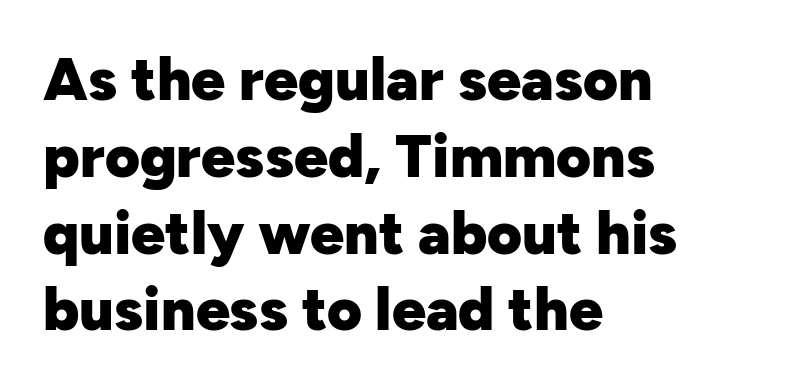
{"serif": "no", "italic": "no", "bold": "yes", "weight": "heavy", "width": "normal", "stroke_contrast": "low", "x_height": "medium", "monospaced": "no", "underline": "no", "align": "left", "line_spacing": "normal", "line_spacing_ratio": 1.28, "letter_spacing": "normal", "letter_spacing_em": 0.0, "glyph_px": 60}
